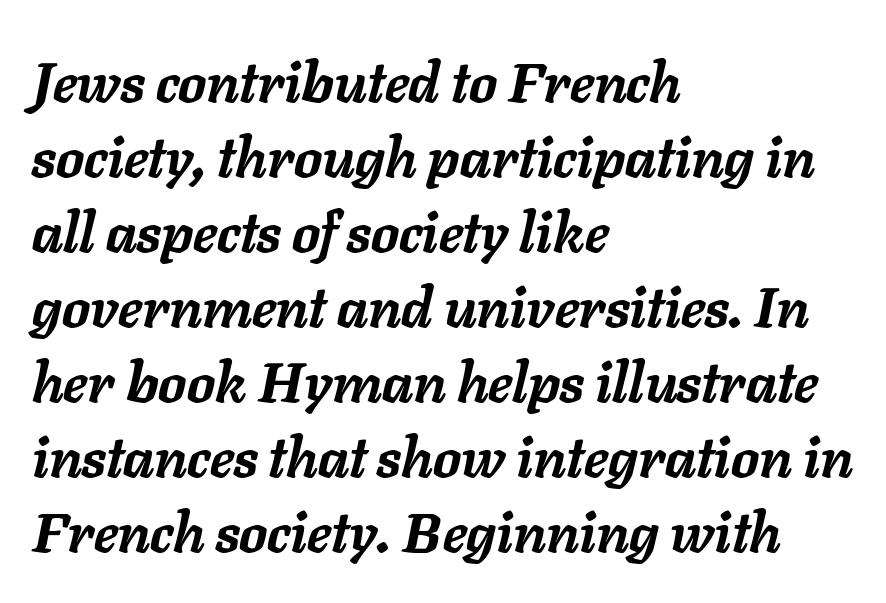
The image shows 56 px semibold type, italic (leaning right); set left-aligned, normal line spacing (1.34x), normal letter spacing, not underlined; low stroke contrast and a medium x-height.
